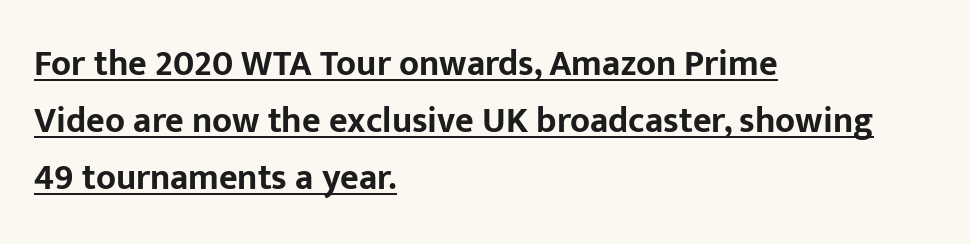
The image shows 36 px bold sans-serif type, upright; set left-aligned, normal line spacing (1.59x), normal letter spacing, underlined; low stroke contrast and a medium x-height.
